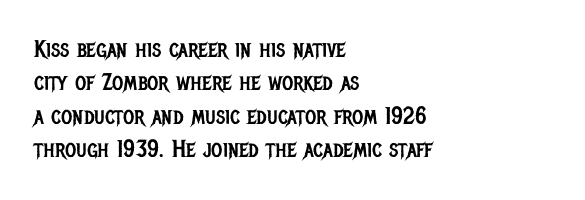
Q: Is the text bold? A: No.
Q: Is the text italic (slanted)? A: No, it is upright.
Q: Is the text underlined? A: No.
Q: How is the paragraph aligned? A: Left-aligned.
Q: Is the spacing between letters normal or unusually wide? A: Normal.
Q: Is the spacing between lines tight, normal or loose? A: Normal.
